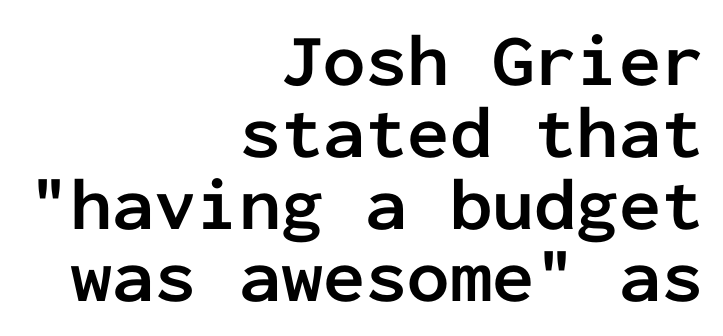
The image shows 75 px semibold sans-serif type, upright, monospaced; set right-aligned, tight line spacing (0.96x), normal letter spacing, not underlined; low stroke contrast and a medium x-height.
